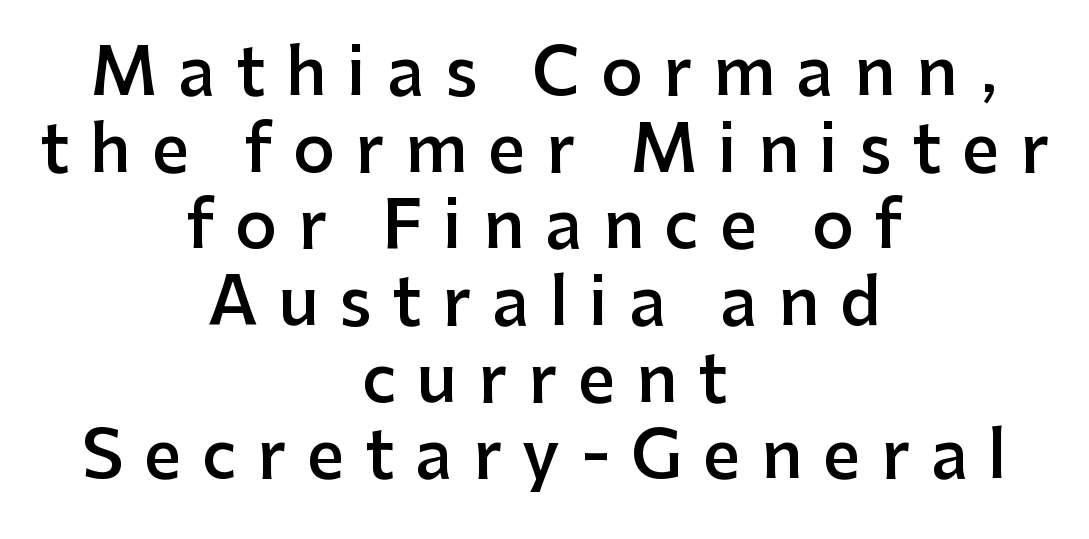
Descender tails drop into unmarked territory. Varying glyph widths throughout — classic text-font behaviour. Nothing sits at the stroke ends, so this counts as sans-serif. As a designer I'd log this as weight 600, semibold. You could only call the tracking loose — the letters float apart. Visually the block forms a symmetrical silhouette, jagged on both flanks.
